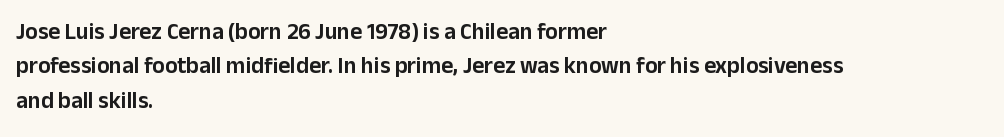
The specimen omits any rule beneath the text block's lines. The line-height multiplier appears to be the usual default. Posture: upright roman. The letters sit at their default tracking, neither squeezed nor spread.
